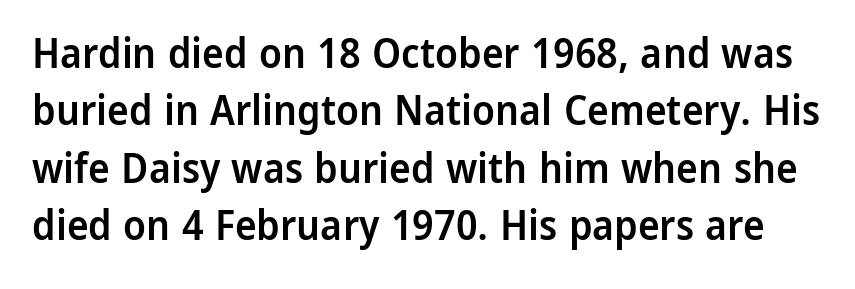
Q: Is the text bold? A: Semi-bold.
Q: Is the text italic (slanted)? A: No, it is upright.
Q: Is the typeface a serif or a sans-serif typeface? A: Sans-serif.
Q: Is the text underlined? A: No.
Q: Is the spacing between letters normal or unusually wide? A: Normal.
Q: Is the spacing between lines tight, normal or loose? A: Normal.
Q: Width (condensed, normal, or wide)? A: Normal.
Q: Stroke contrast? A: Low.
Q: x-height? A: Medium.
Q: Monospaced? A: No.
